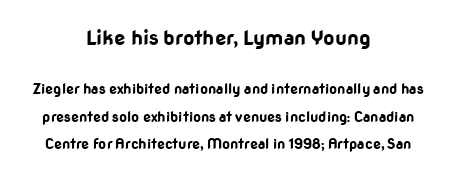
The image shows 20 px bold type, upright; set centered, loose line spacing (1.96x), normal letter spacing, not underlined; the first (top) block is 1.43x larger.
